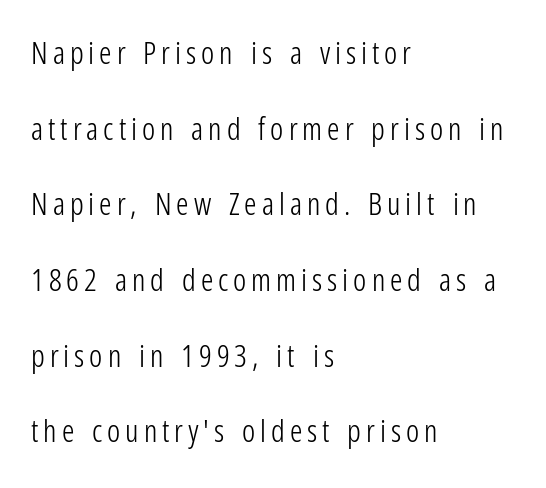
A student would call this left alignment; a typographer would say flush left, rag right. The block of text is sparse from top to bottom, with ample space between rows. The face used here is a sans, in the tradition of grotesques and geometrics. You could not count columns in this text — the font is proportionally spaced.
